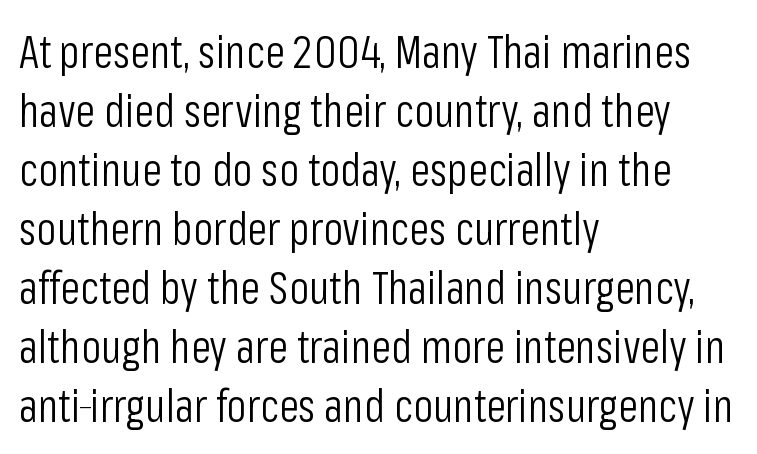
The characters are drawn with everyday or finer stroke widths. Caption: multi-line text, flush left, ragged right. Glyph-to-glyph distance matches everyday printed text. Does the leading feel generous? No, just average. The typography opts for an upright posture over an oblique one.
